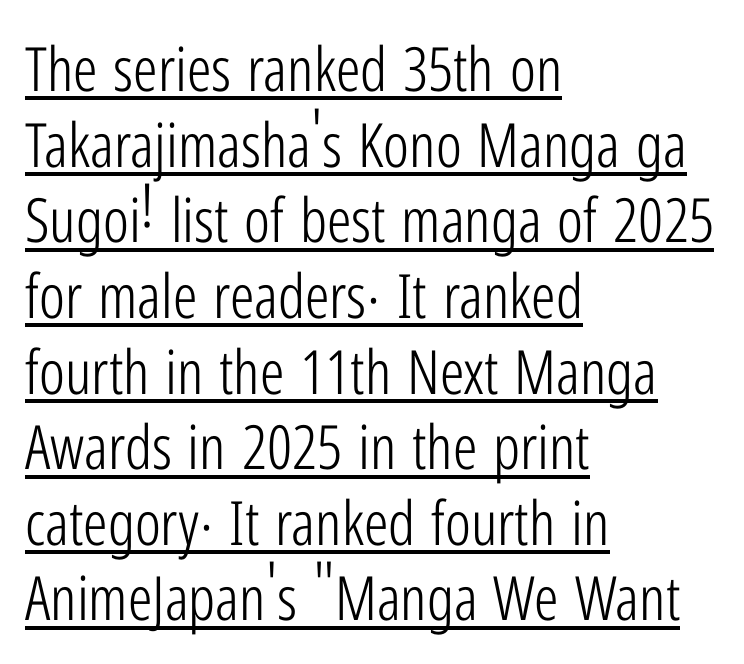
Posture: vertical. This rendering employs a face without finishing strokes, i.e., a sans-serif. There is no visible air inserted between adjacent glyphs. This sample has the flowing, uneven cadence of proportional lettering. Stem width sits at or under what a default text font uses. This rendering uses left alignment, leaving the right contour irregular.
